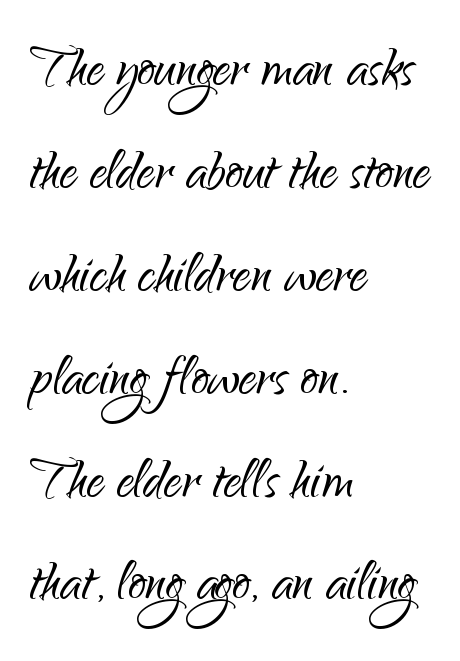
The image shows 70 px light sans-serif type; set left-aligned, normal line spacing (1.47x), normal letter spacing, not underlined; low stroke contrast and a small x-height.
